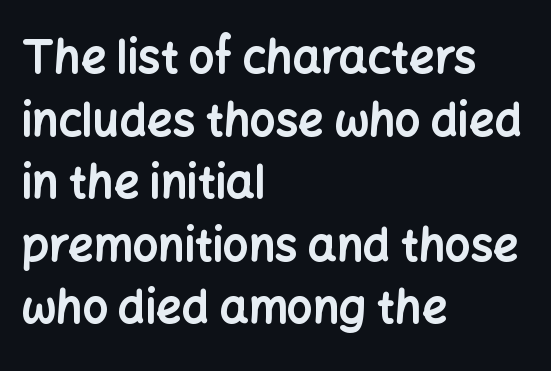
Q: Is the text bold? A: Yes.
Q: Is the text italic (slanted)? A: No, it is upright.
Q: Is the typeface a serif or a sans-serif typeface? A: Sans-serif.
Q: Is the text underlined? A: No.
Q: How is the paragraph aligned? A: Left-aligned.
Q: Is the spacing between letters normal or unusually wide? A: Normal.
Q: Is the spacing between lines tight, normal or loose? A: Normal.
Q: Width (condensed, normal, or wide)? A: Normal.
Q: Stroke contrast? A: Low.
Q: x-height? A: Medium.
Q: Monospaced? A: No.
